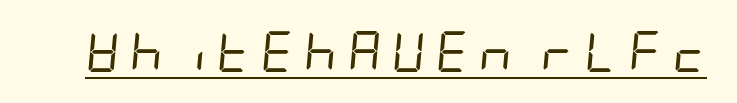
{"italic": "yes", "lean": "right", "slant_degrees": 5, "bold": "no", "weight": "regular", "width": "condensed", "stroke_contrast": "low", "x_height": "large", "underline": "yes", "letter_spacing": "wide", "letter_spacing_em": 0.25, "glyph_px": 41}
